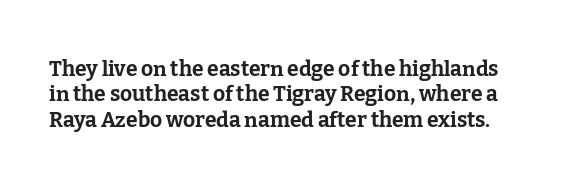
{"italic": "no", "bold": "yes", "underline": "no", "line_spacing_ratio": 1.21, "letter_spacing": "normal", "letter_spacing_em": 0.0, "glyph_px": 21}
